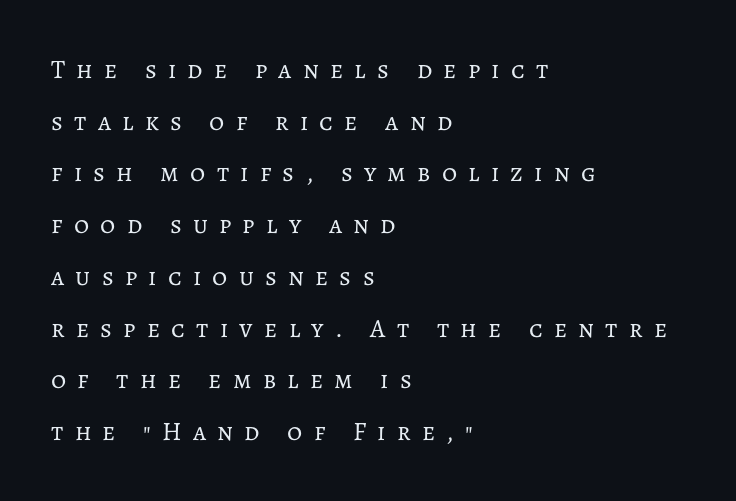
The image shows 26 px text type, upright; set left-aligned, loose line spacing (1.99x), unusually wide letter spacing (+0.43 em), not underlined.
